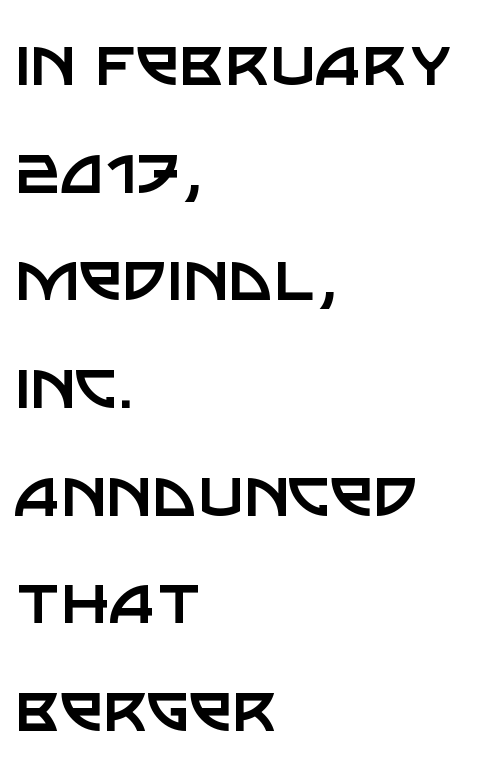
The image shows 78 px regular-weight sans-serif type, upright; set left-aligned, normal line spacing (1.38x), normal letter spacing, not underlined; low stroke contrast and a large x-height.
